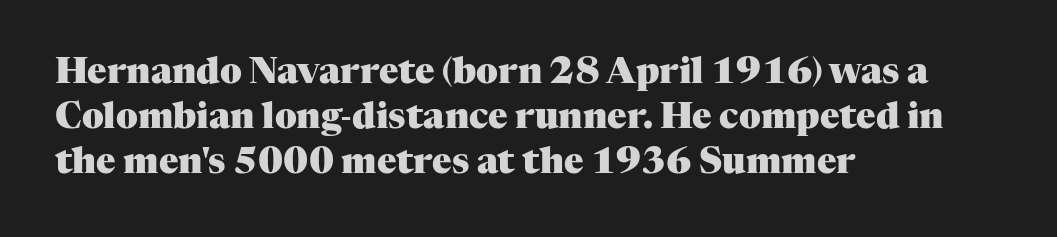
{"serif": "yes", "italic": "no", "bold": "yes", "weight": "heavy", "width": "normal", "stroke_contrast": "medium", "x_height": "medium", "monospaced": "no", "underline": "no", "align": "left", "line_spacing": "normal", "line_spacing_ratio": 1.25, "letter_spacing": "normal", "letter_spacing_em": 0.0, "glyph_px": 36}
